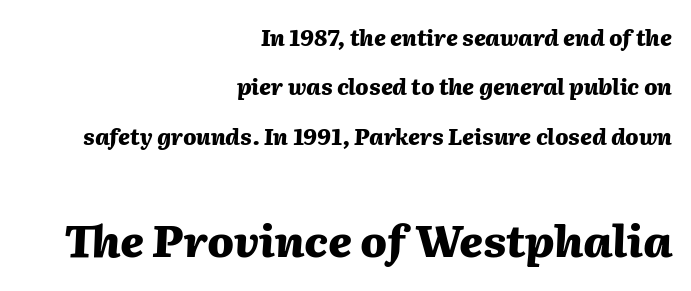
The image shows 44 px heavy type, italic (leaning right); set right-aligned, loose line spacing (2.25x), normal letter spacing, not underlined; the second (bottom) block is 2.0x larger; medium stroke contrast and a medium x-height.
